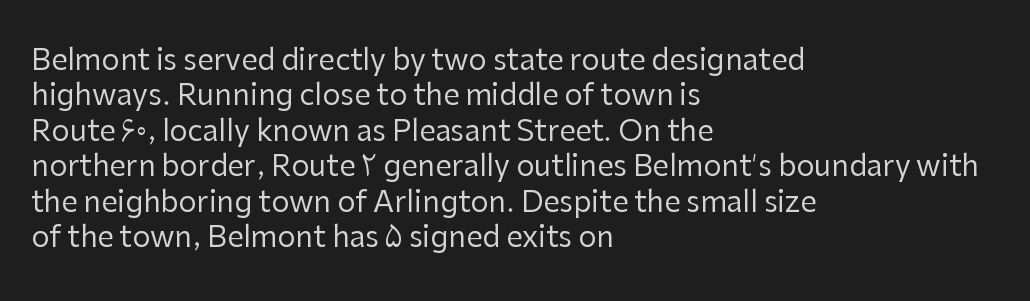
Q: Is the text bold? A: No.
Q: Is the text italic (slanted)? A: No, it is upright.
Q: Is the typeface a serif or a sans-serif typeface? A: Sans-serif.
Q: Is the text underlined? A: No.
Q: How is the paragraph aligned? A: Left-aligned.
Q: Is the spacing between letters normal or unusually wide? A: Normal.
Q: Width (condensed, normal, or wide)? A: Normal.
Q: Stroke contrast? A: Low.
Q: x-height? A: Medium.
Q: Monospaced? A: No.
